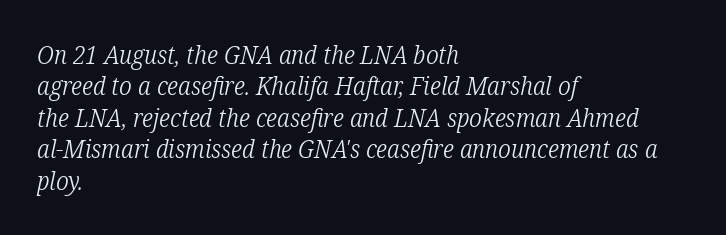
The image shows 25 px text type, italic (leaning right); set left-aligned, normal line spacing (1.26x), normal letter spacing, not underlined.
